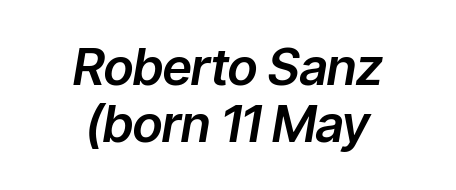
{"italic": "yes", "lean": "right", "slant_degrees": 9, "width": "normal", "stroke_contrast": "low", "x_height": "medium", "monospaced": "no", "underline": "no", "align": "center", "line_spacing": "tight", "line_spacing_ratio": 1.11, "letter_spacing": "normal", "letter_spacing_em": 0.0, "glyph_px": 51}
